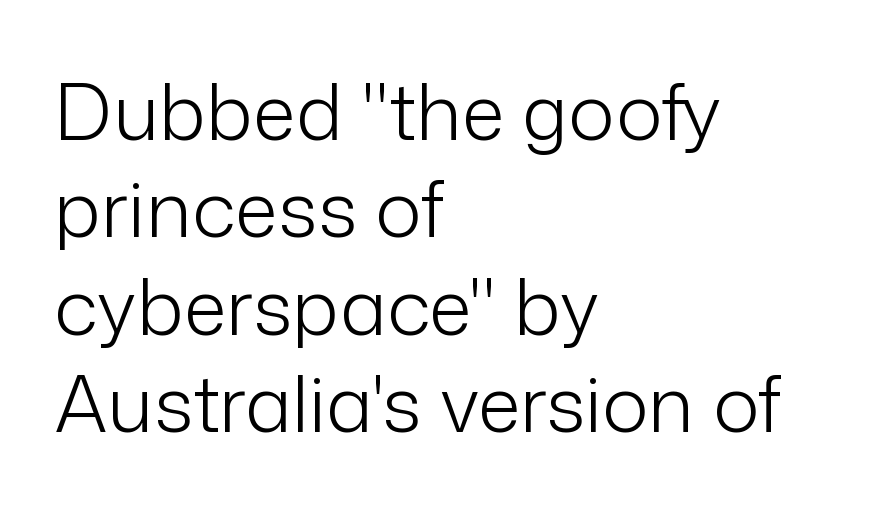
The image shows 78 px light sans-serif type, upright; set left-aligned, normal line spacing (1.25x), normal letter spacing, not underlined; low stroke contrast and a medium x-height.
